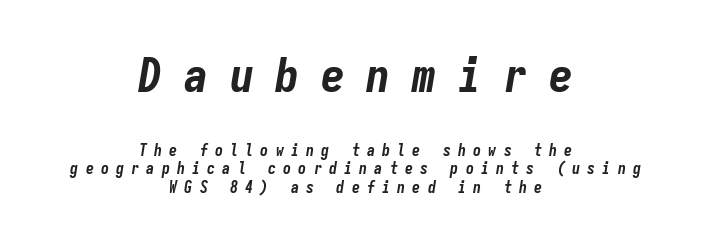
{"italic": "yes", "lean": "right", "slant_degrees": 9, "bold": "yes", "weight": "bold", "width": "condensed", "stroke_contrast": "low", "x_height": "medium", "monospaced": "yes", "underline": "no", "align": "center", "line_spacing_ratio": 1.17, "letter_spacing": "wide", "letter_spacing_em": 0.45, "larger_block": "first", "size_ratio": 3.0, "glyph_px": 48}
